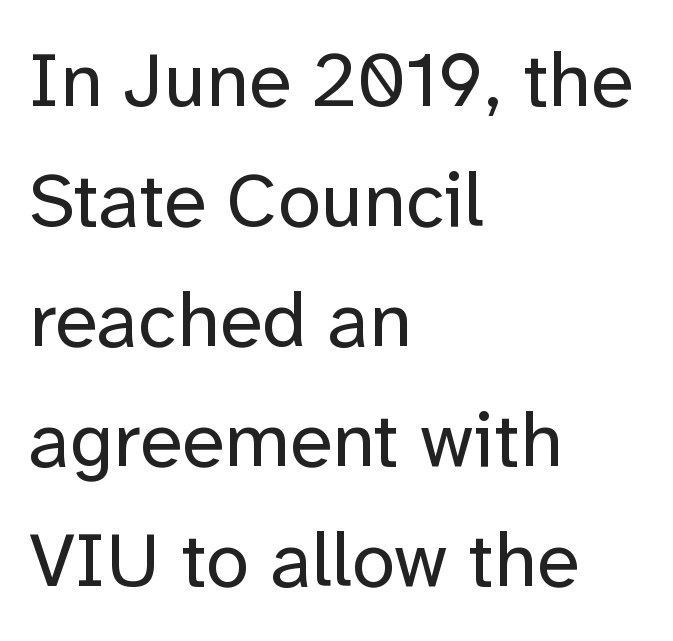
{"serif": "no", "italic": "no", "bold": "no", "weight": "regular", "width": "normal", "stroke_contrast": "low", "x_height": "medium", "monospaced": "no", "underline": "no", "align": "left", "line_spacing": "normal", "line_spacing_ratio": 1.54, "letter_spacing": "normal", "letter_spacing_em": 0.0, "glyph_px": 78}
